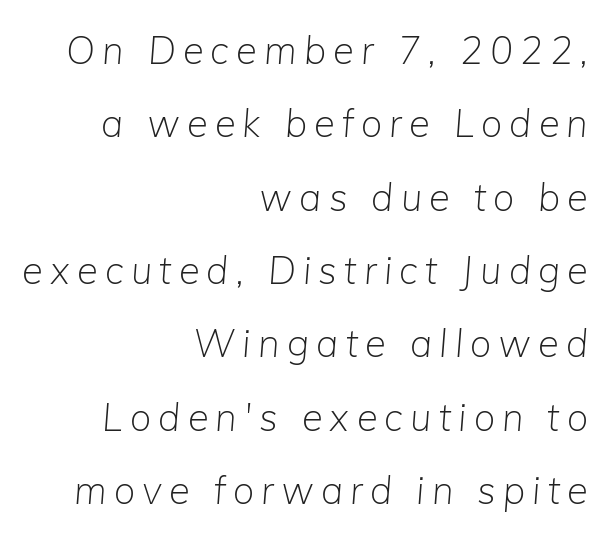
Character widths vary here, with narrow letters taking less room than wide ones. The passage shown is not underscored anywhere. This rendering uses right alignment, leaving the left contour irregular. One glance says open: line gaps are wider than usual. The whole block is typeset with a tilt. Stems here are at most as thick as an everyday book face.
